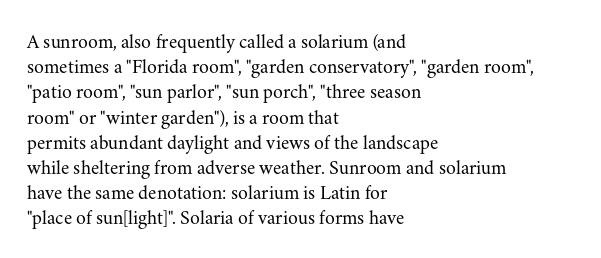
{"italic": "no", "bold": "no", "underline": "no", "align": "left", "line_spacing": "normal", "line_spacing_ratio": 1.26, "letter_spacing": "normal", "letter_spacing_em": 0.0, "glyph_px": 20}
